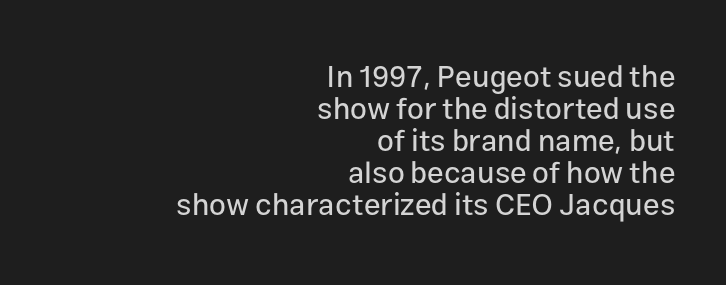
Typographically, this falls in the sans-serif category. The rendering uses natural spacing where letterforms have individual widths. The rendering keeps characters at their native spacing. Line ends are locked; line starts wander. Letters rest on an invisible, unmarked baseline. Quick note: not italic, upright.
